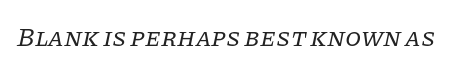
This sample uses plain, unmodified letter spacing. No letter is thick-stroked: the sample isn't bold. The axis of the letterforms is tilted away from vertical. A bare baseline throughout the passage.
